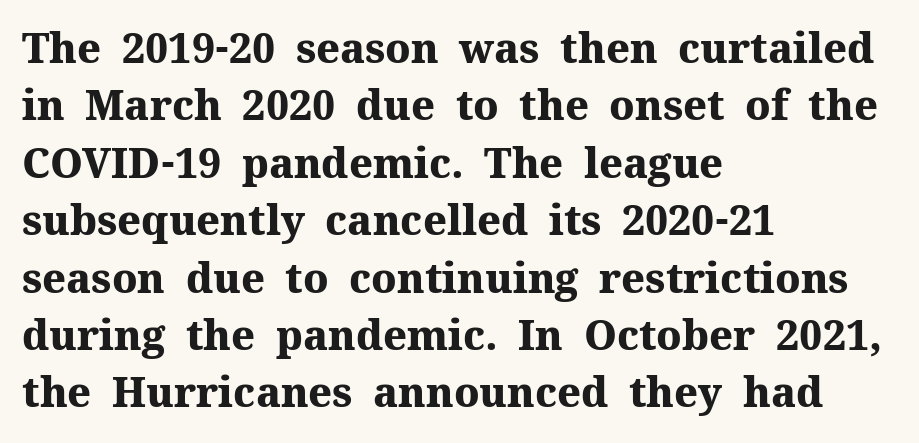
The image shows 41 px heavy serif type, upright; set left-aligned, normal line spacing (1.4x), normal letter spacing, not underlined; medium stroke contrast and a medium x-height.
